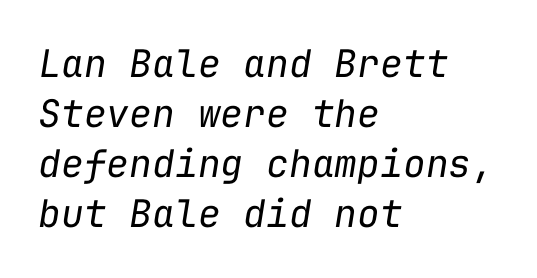
The image shows 38 px regular-weight type, italic (leaning right), monospaced; set left-aligned, normal line spacing (1.32x), normal letter spacing, not underlined; low stroke contrast and a medium x-height.
